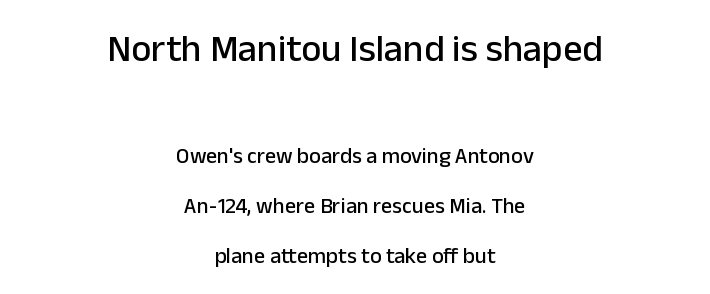
{"serif": "no", "italic": "no", "width": "normal", "stroke_contrast": "low", "x_height": "medium", "monospaced": "no", "underline": "no", "align": "center", "line_spacing": "loose", "line_spacing_ratio": 2.27, "letter_spacing": "normal", "letter_spacing_em": 0.0, "larger_block": "first", "size_ratio": 1.73, "glyph_px": 38}
